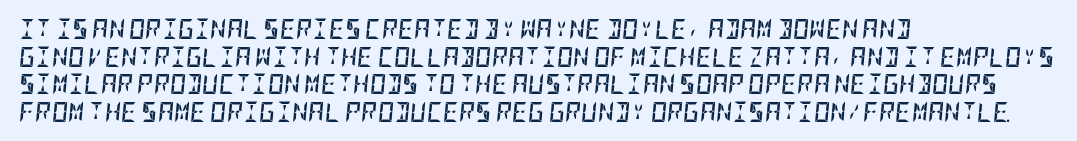
The image shows 20 px bold type, italic (leaning right); set left-aligned, normal line spacing (1.38x), normal letter spacing, not underlined.
